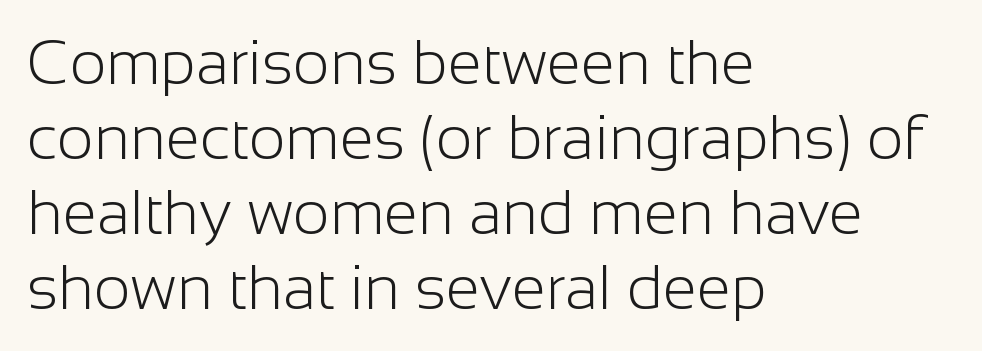
The rendering uses natural spacing where letterforms have individual widths. Words float on clear page, feet unadorned. The ragged edge is on the right, which tells us the setting is flush left. The lettering holds an erect, upright posture throughout.
